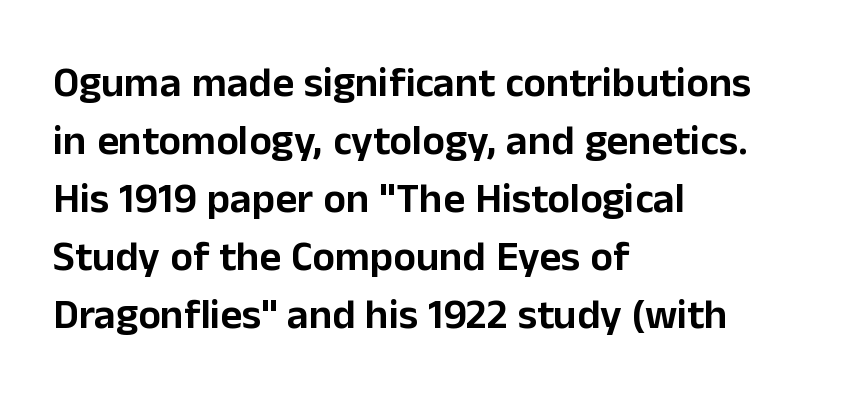
Q: Is the text italic (slanted)? A: No, it is upright.
Q: Is the typeface a serif or a sans-serif typeface? A: Sans-serif.
Q: Is the text underlined? A: No.
Q: How is the paragraph aligned? A: Left-aligned.
Q: Is the spacing between letters normal or unusually wide? A: Normal.
Q: Is the spacing between lines tight, normal or loose? A: Normal.
Q: Width (condensed, normal, or wide)? A: Normal.
Q: Stroke contrast? A: Low.
Q: x-height? A: Medium.
Q: Monospaced? A: No.
